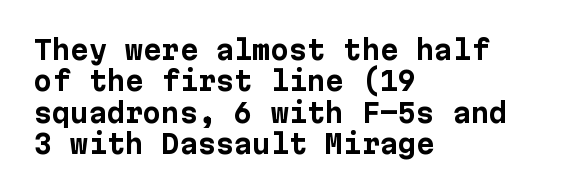
Posture: straight, roman, zero tilt. A student would call this left alignment; a typographer would say flush left, rag right. Rule under the text: the space is simply empty. Between one letter and the next there's only the usual sliver of space. Plenty of ink on the page — the face is bold.
